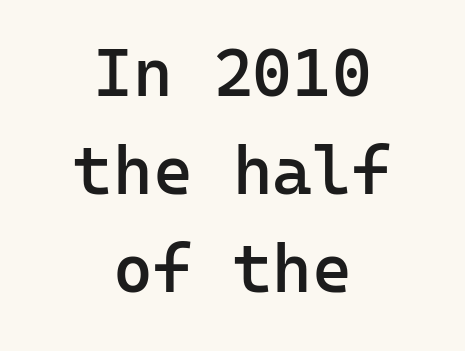
Rendered with straight, roman letterforms. These lines are centered, leaving both edges ragged. Whoever set this chose a conventional vertical rhythm. Is this a fixed-width face? Yes — each glyph sits in an identical cell. A clean baseline with only descenders dipping below it.
